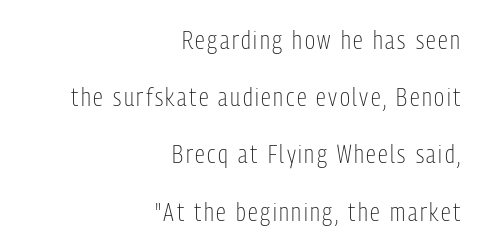
Notice how the stems are strictly vertical — no italics here. Rows of type keep a wide berth in the vertical direction. The strokes carry an ordinary text weight at most. The rendering anchors every line to the right-hand side. Honestly, there is no underline to notice here at all.
